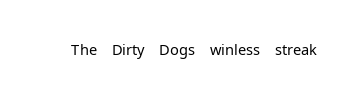
You can tell it's not italic because the verticals are truly vertical. Descender tails drop into unmarked territory. This is sans-serif lettering, the kind often seen on screens and signage. The passage shown is typed in a proportional face where columns would drift. Bold? No — there's no thickening of the strokes.
